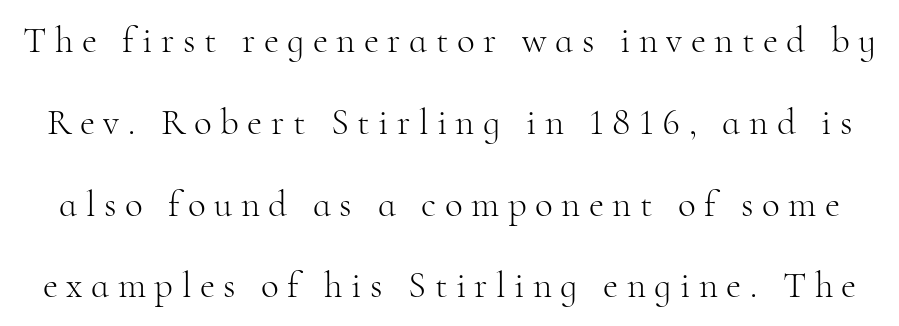
Character widths vary here, with narrow letters taking less room than wide ones. The characters display serif detailing at their extremities. The gaps between neighbouring characters are conspicuously large. The passage shown is not bold in any degree. Posture: upright roman.
